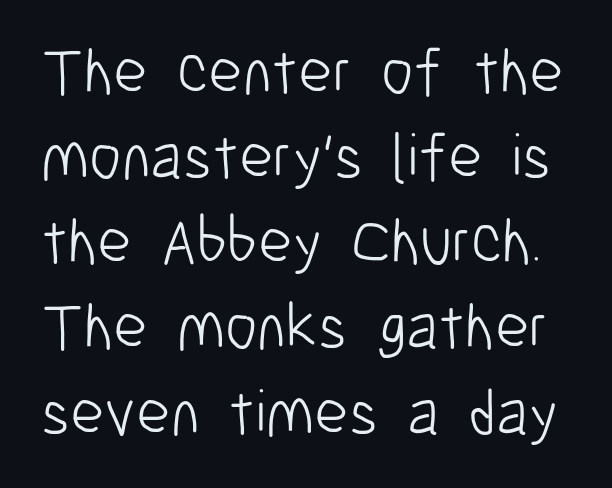
The image shows 65 px light, condensed sans-serif type, upright; set normal line spacing (1.31x), normal letter spacing, not underlined; low stroke contrast and a medium x-height.
